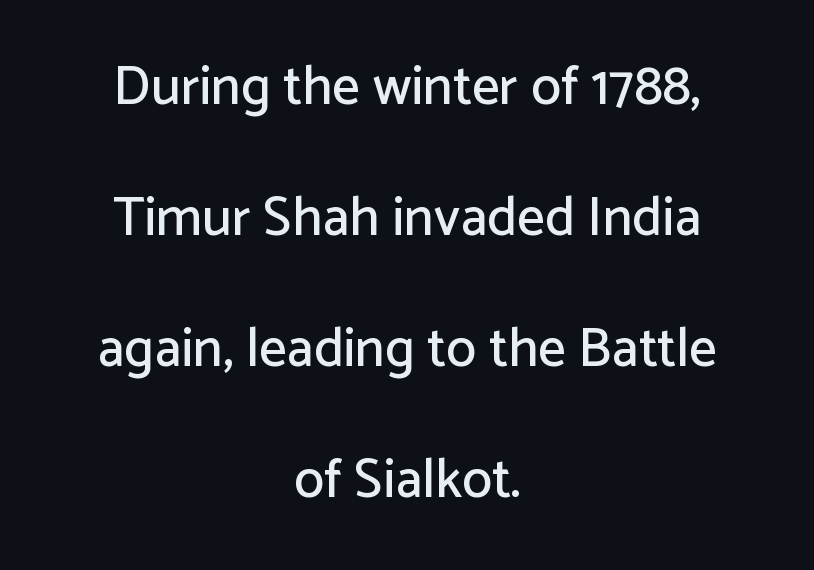
Q: Is the text italic (slanted)? A: No, it is upright.
Q: Is the typeface a serif or a sans-serif typeface? A: Sans-serif.
Q: Is the text underlined? A: No.
Q: How is the paragraph aligned? A: Centered.
Q: Is the spacing between letters normal or unusually wide? A: Normal.
Q: Is the spacing between lines tight, normal or loose? A: Loose.
Q: Width (condensed, normal, or wide)? A: Normal.
Q: Stroke contrast? A: Low.
Q: x-height? A: Medium.
Q: Monospaced? A: No.
